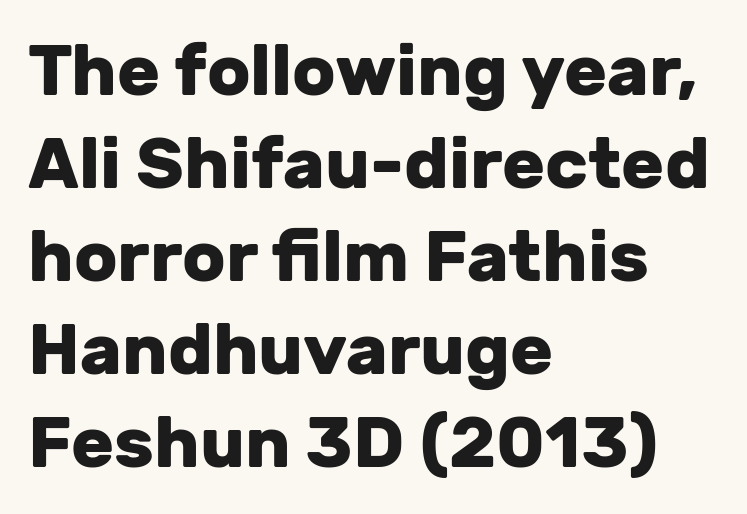
{"serif": "no", "italic": "no", "bold": "yes", "weight": "heavy", "width": "normal", "stroke_contrast": "low", "x_height": "medium", "monospaced": "no", "underline": "no", "align": "left", "line_spacing": "normal", "line_spacing_ratio": 1.31, "letter_spacing": "normal", "letter_spacing_em": 0.0, "glyph_px": 71}
